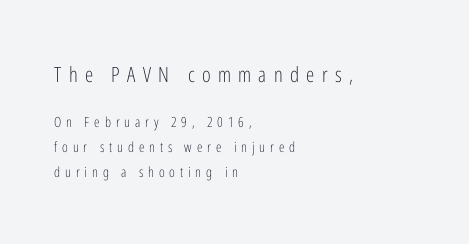
The image shows 21 px text type, upright; set left-aligned, line spacing 1.77x, unusually wide letter spacing (+0.35 em), not underlined; the first (top) block is 1.5x larger.
